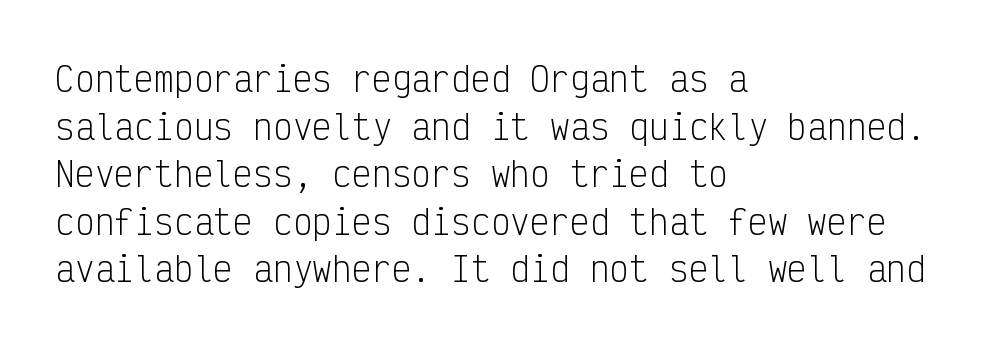
This block has exactly the height ordinary leading produces. Words appear dense and cohesive because spacing is normal. No feet cap the strokes, marking this as sans-serif type. Fixed-width glyphs throughout — classic coding-font behaviour. The lettering stays uniformly vertical, giving the passage a roman look. These glyphs show unthickened strokes, regular width or finer.
